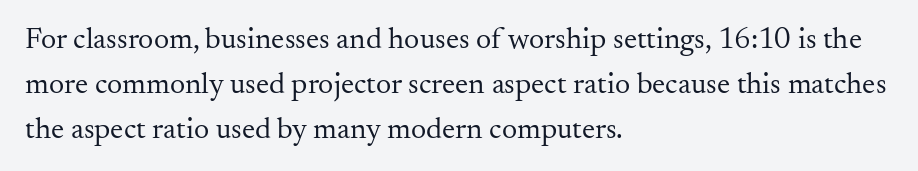
Just letters on the line, the space beneath them empty. This is the regular roman posture of the typeface. Default kerning and tracking; the words read as compact shapes. The designer went with a serif here, giving each stem small feet.
